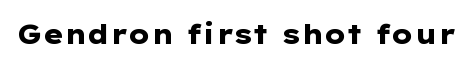
The image shows 27 px bold type, upright; set normal letter spacing, not underlined.
